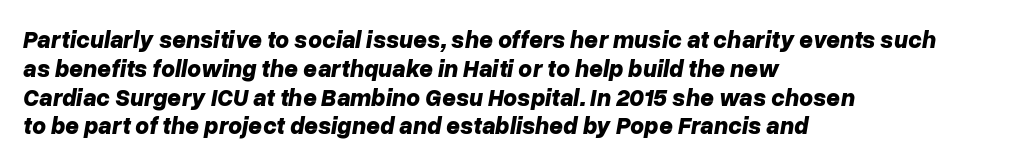
Q: Is the text bold? A: Yes.
Q: Is the text italic (slanted)? A: Yes, it leans right by about 10 degrees.
Q: Is the text underlined? A: No.
Q: How is the paragraph aligned? A: Left-aligned.
Q: Is the spacing between letters normal or unusually wide? A: Normal.
